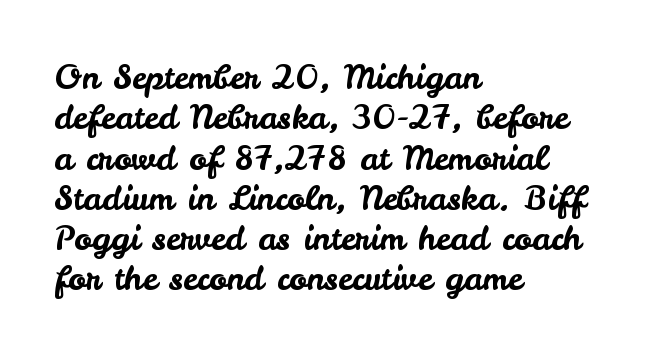
The image shows 33 px sans-serif type; set left-aligned, line spacing 1.22x, normal letter spacing, not underlined; low stroke contrast and a small x-height.
